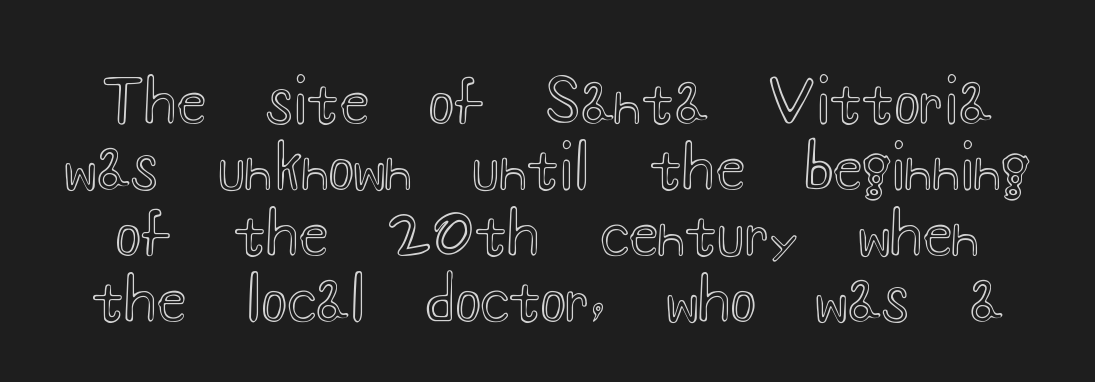
The image shows 60 px wide type, upright; set tight line spacing (1.1x), normal letter spacing, not underlined; a small x-height.
